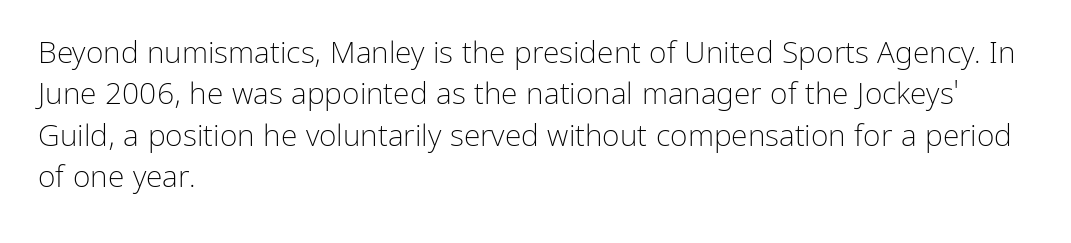
The image shows 30 px light sans-serif type, upright; set left-aligned, normal line spacing (1.38x), normal letter spacing, not underlined; low stroke contrast and a medium x-height.
